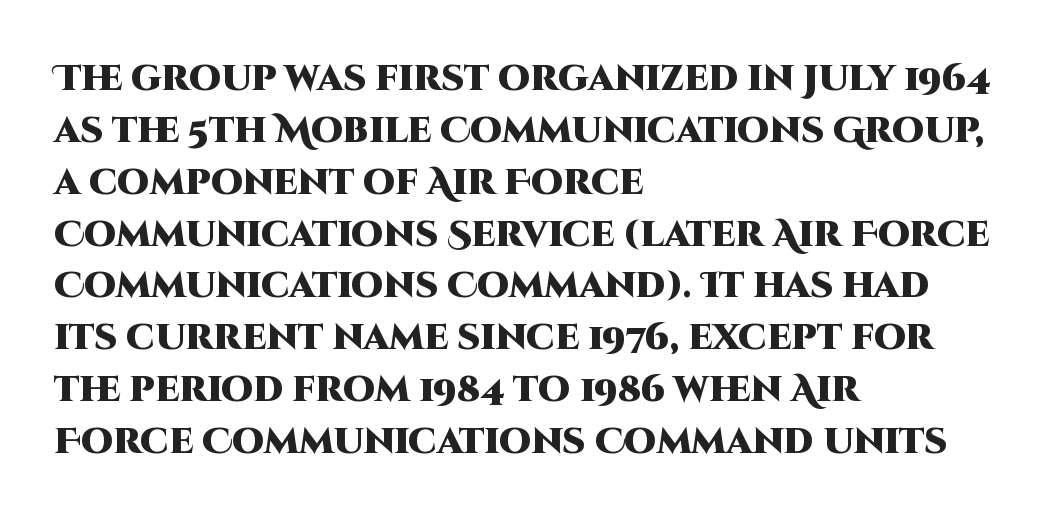
Q: Is the text bold? A: Yes.
Q: Is the text italic (slanted)? A: No, it is upright.
Q: Is the typeface a serif or a sans-serif typeface? A: Sans-serif.
Q: Is the text underlined? A: No.
Q: How is the paragraph aligned? A: Left-aligned.
Q: Is the spacing between letters normal or unusually wide? A: Normal.
Q: Is the spacing between lines tight, normal or loose? A: Normal.
Q: Width (condensed, normal, or wide)? A: Normal.
Q: Stroke contrast? A: High.
Q: x-height? A: Large.
Q: Monospaced? A: No.
